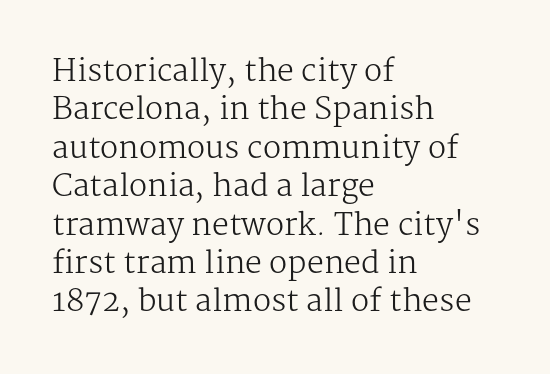
The image shows 30 px regular-weight serif type, upright; set left-aligned, normal line spacing (1.28x), normal letter spacing, not underlined; medium stroke contrast and a medium x-height.
